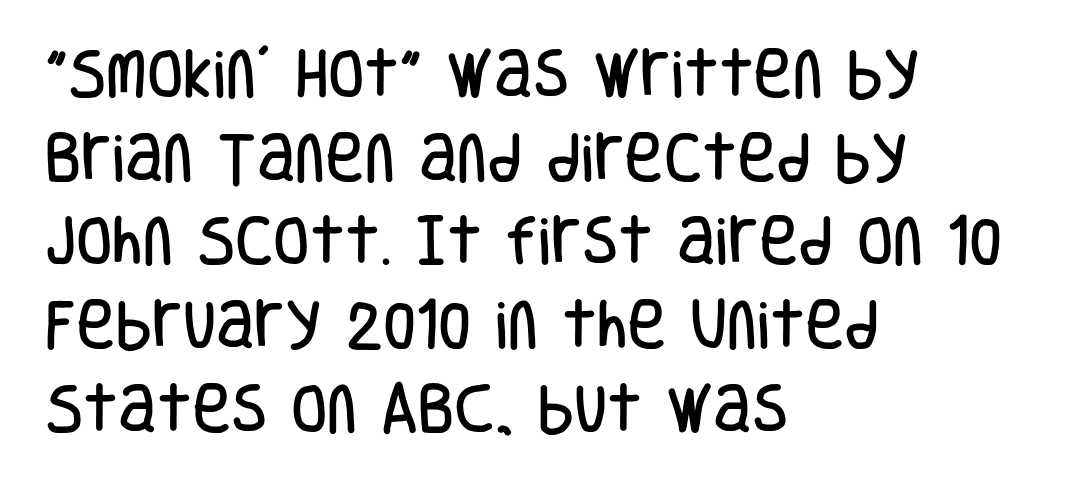
Q: Is the text italic (slanted)? A: No, it is upright.
Q: Is the typeface a serif or a sans-serif typeface? A: Sans-serif.
Q: Is the text underlined? A: No.
Q: How is the paragraph aligned? A: Left-aligned.
Q: Is the spacing between letters normal or unusually wide? A: Normal.
Q: Is the spacing between lines tight, normal or loose? A: Normal.
Q: Width (condensed, normal, or wide)? A: Condensed.
Q: Stroke contrast? A: Low.
Q: x-height? A: Large.
Q: Monospaced? A: No.
